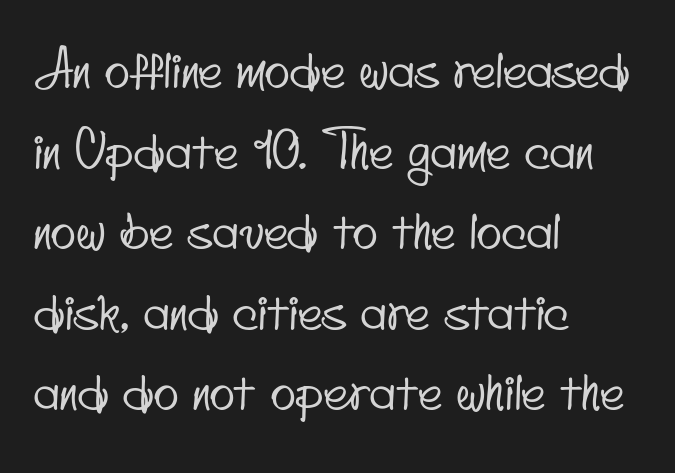
{"serif": "no", "width": "condensed", "stroke_contrast": "low", "x_height": "small", "monospaced": "no", "underline": "no", "align": "left", "line_spacing": "normal", "line_spacing_ratio": 1.55, "letter_spacing": "normal", "letter_spacing_em": 0.0, "glyph_px": 52}
